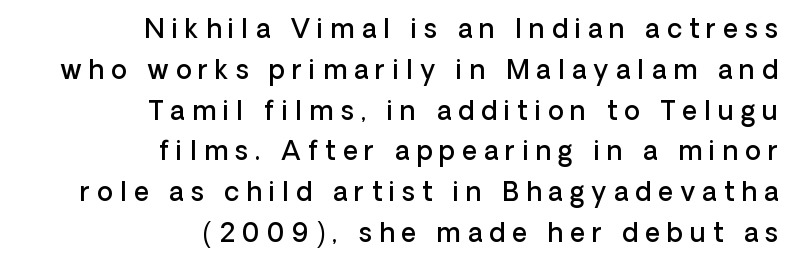
You can tell it's not italic because the verticals are truly vertical. The setting favours the right margin, as signatures and pull-quotes sometimes do. As a designer I'd log this as weight 600, semibold. There is plenty of visible air inserted between adjacent glyphs.
